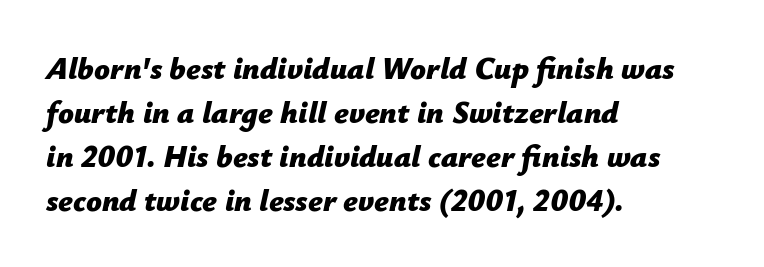
Q: Is the text bold? A: Yes.
Q: Is the text italic (slanted)? A: Yes, it leans right by about 12 degrees.
Q: Is the text underlined? A: No.
Q: How is the paragraph aligned? A: Left-aligned.
Q: Is the spacing between letters normal or unusually wide? A: Normal.
Q: Is the spacing between lines tight, normal or loose? A: Normal.
Q: Width (condensed, normal, or wide)? A: Normal.
Q: Stroke contrast? A: Low.
Q: x-height? A: Medium.
Q: Monospaced? A: No.
